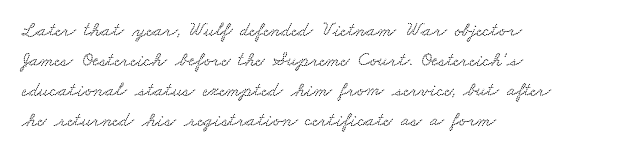
Q: Is the text underlined? A: No.
Q: How is the paragraph aligned? A: Left-aligned.
Q: Is the spacing between letters normal or unusually wide? A: Normal.
Q: Is the spacing between lines tight, normal or loose? A: Normal.
